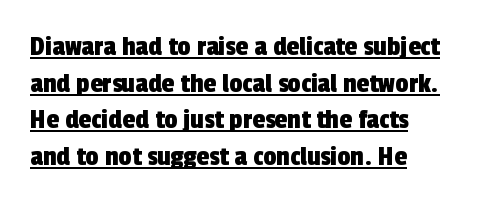
Q: Is the typeface a serif or a sans-serif typeface? A: Sans-serif.
Q: Is the text underlined? A: Yes.
Q: How is the paragraph aligned? A: Left-aligned.
Q: Is the spacing between letters normal or unusually wide? A: Normal.
Q: Is the spacing between lines tight, normal or loose? A: Normal.
Q: Width (condensed, normal, or wide)? A: Condensed.
Q: x-height? A: Medium.
Q: Monospaced? A: No.
